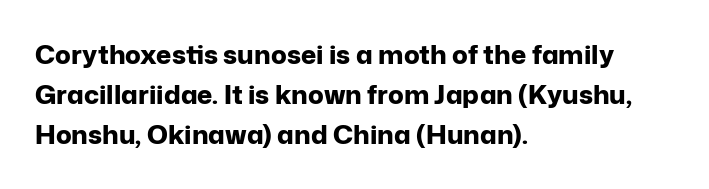
Q: Is the text bold? A: Yes.
Q: Is the text italic (slanted)? A: No, it is upright.
Q: Is the text underlined? A: No.
Q: How is the paragraph aligned? A: Left-aligned.
Q: Is the spacing between letters normal or unusually wide? A: Normal.
Q: Is the spacing between lines tight, normal or loose? A: Normal.
